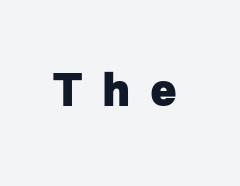
Q: Is the text bold? A: Yes.
Q: Is the text italic (slanted)? A: No, it is upright.
Q: Is the typeface a serif or a sans-serif typeface? A: Sans-serif.
Q: Is the text underlined? A: No.
Q: Is the spacing between letters normal or unusually wide? A: Unusually wide.
Q: Width (condensed, normal, or wide)? A: Normal.
Q: Stroke contrast? A: Low.
Q: x-height? A: Medium.
Q: Monospaced? A: No.
